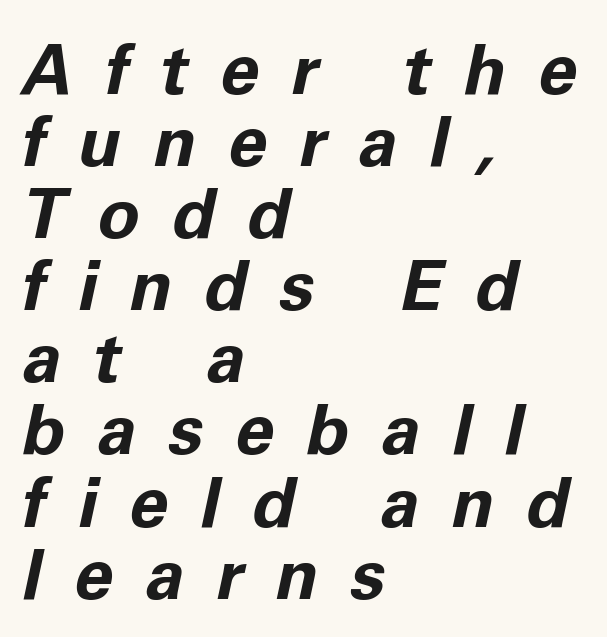
Leading: reduced. The glyphs have the mass of a bold cut. Reading down the block, your eye returns to a fixed left position each line. Proportional: the letters do not fall into vertical columns. Unmarked baselines from the first word to the last. Inter-character spacing is expanded well beyond the font's built-in metrics.
